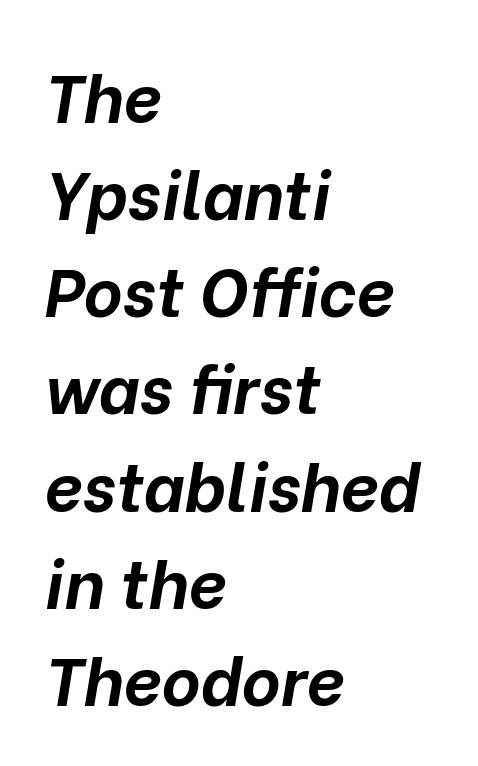
{"italic": "yes", "lean": "right", "slant_degrees": 10, "bold": "yes", "weight": "bold", "width": "normal", "stroke_contrast": "low", "x_height": "medium", "monospaced": "no", "underline": "no", "align": "left", "line_spacing": "normal", "line_spacing_ratio": 1.45, "letter_spacing": "normal", "letter_spacing_em": 0.0, "glyph_px": 67}
